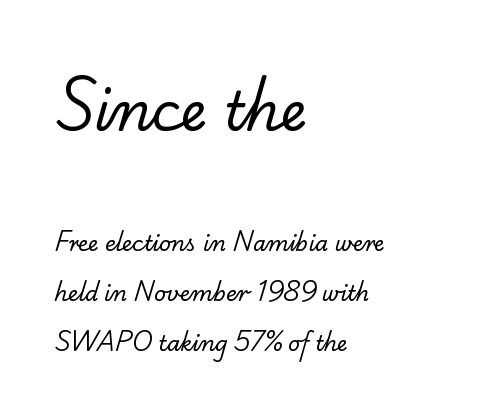
Q: Is the text bold? A: No.
Q: Is the text underlined? A: No.
Q: How is the paragraph aligned? A: Left-aligned.
Q: Is the spacing between letters normal or unusually wide? A: Normal.
Q: Is the spacing between lines tight, normal or loose? A: Loose.
Q: Which block of text is set in a larger size, the first (top) or the second (bottom)? A: The first (top) one.
Q: Width (condensed, normal, or wide)? A: Normal.
Q: Stroke contrast? A: Low.
Q: x-height? A: Small.
Q: Monospaced? A: No.
